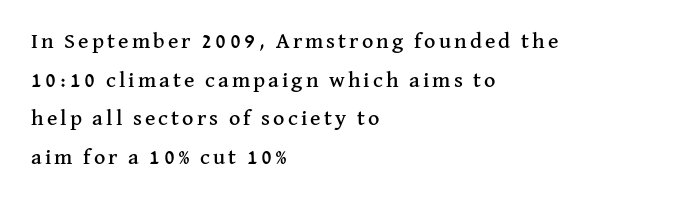
Q: Is the text italic (slanted)? A: No, it is upright.
Q: Is the text underlined? A: No.
Q: How is the paragraph aligned? A: Left-aligned.
